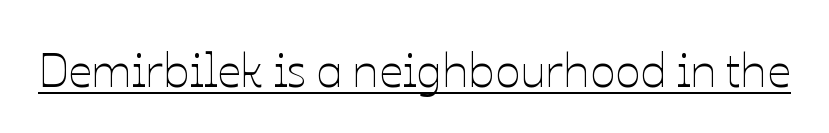
The image shows 47 px thin type, upright; set normal letter spacing, underlined; low stroke contrast and a medium x-height.
